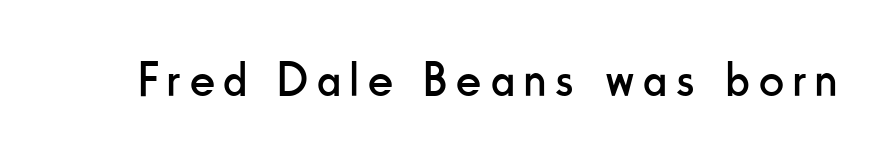
The foot of each line stays bare and open. Every character sits straight up, as roman type does. Are there feet on the stems? There aren't — it's a sans. Do the characters align in a grid? No, the font is proportional. Stems and bowls with no extra thickness — not bold.
